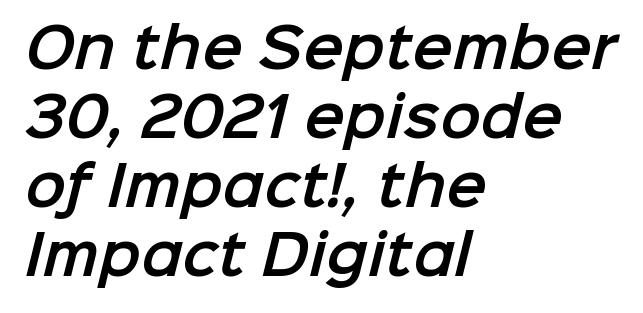
Type without underlining. Leading: standard. The passage is arranged the way most books set body copy — flush left. The horizontal fit of the characters is conventional and even. The text was rendered using a sans face with plain stroke endings.
